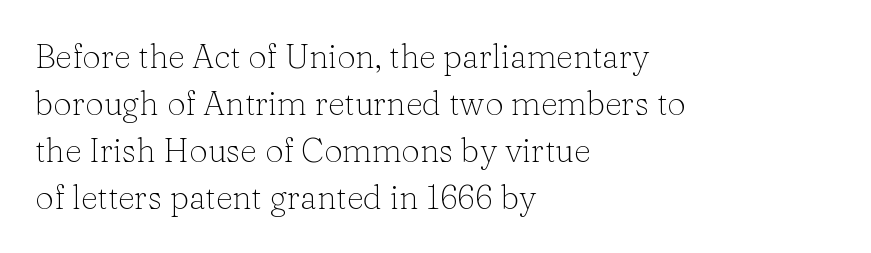
The image shows 33 px light serif type, upright; set left-aligned, normal line spacing (1.42x), normal letter spacing, not underlined; low stroke contrast and a medium x-height.
